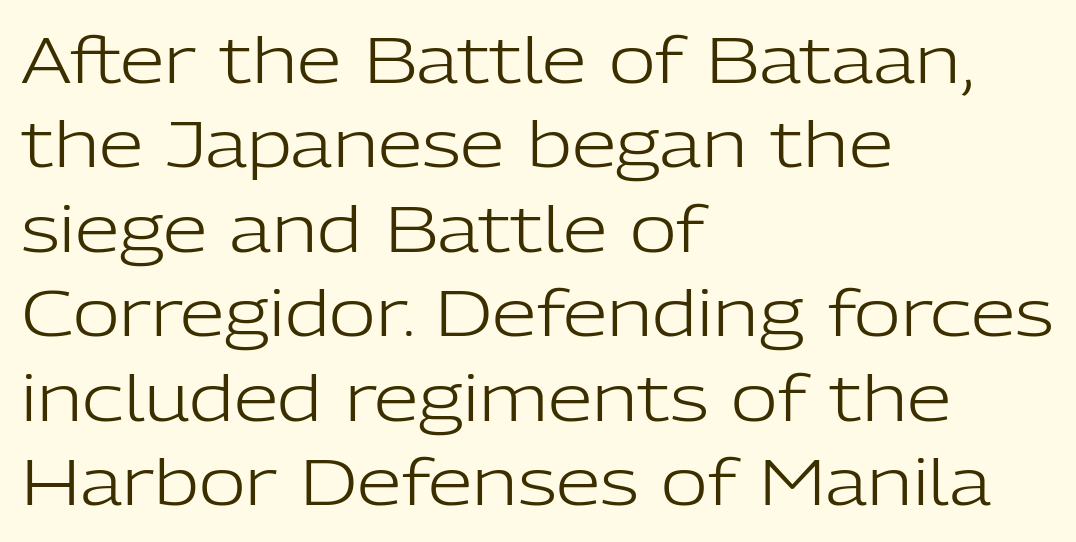
{"serif": "no", "italic": "no", "bold": "no", "weight": "light", "width": "normal", "stroke_contrast": "low", "x_height": "medium", "monospaced": "no", "underline": "no", "align": "left", "line_spacing": "normal", "line_spacing_ratio": 1.32, "letter_spacing": "normal", "letter_spacing_em": 0.0, "glyph_px": 64}
